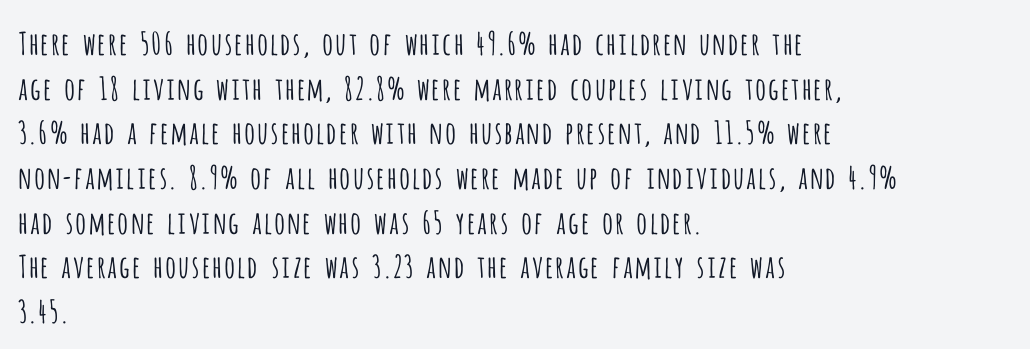
The image shows 31 px light, condensed sans-serif type, upright; set left-aligned, normal line spacing (1.44x), normal letter spacing, not underlined; low stroke contrast and a large x-height.
